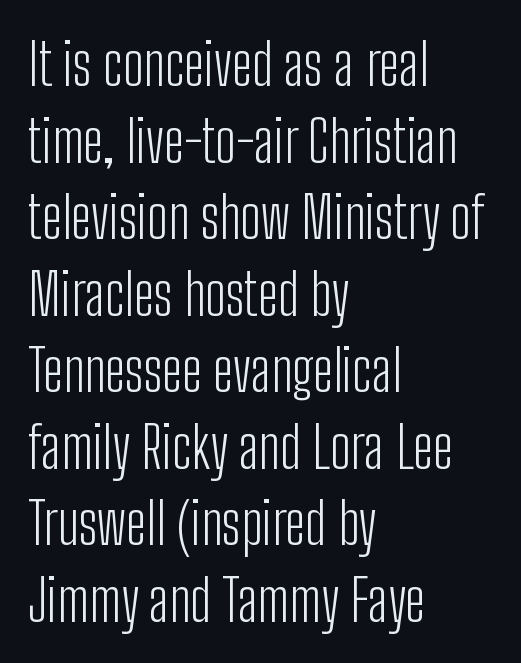
The letters advance in unequal steps, a hallmark of proportional type. Rule under the text: the space is simply empty. Observe the absence of serifs on each vertical stroke in this sample. The font sits on the lighter half of the weight spectrum, regular included. Short and long lines alike share a common starting point at left.
